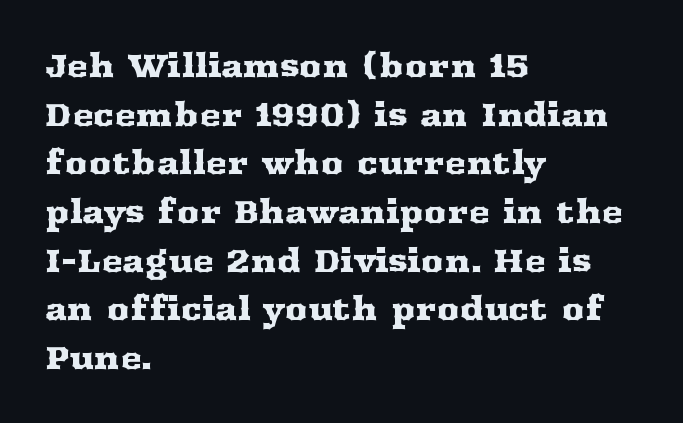
Nobody touched the tracking dial on this one. The baseline area is clear. This is serif lettering, the kind often seen in printed books. Note the varied advance widths — an 'i' is clearly narrower than an 'm'. Style check: upright.
